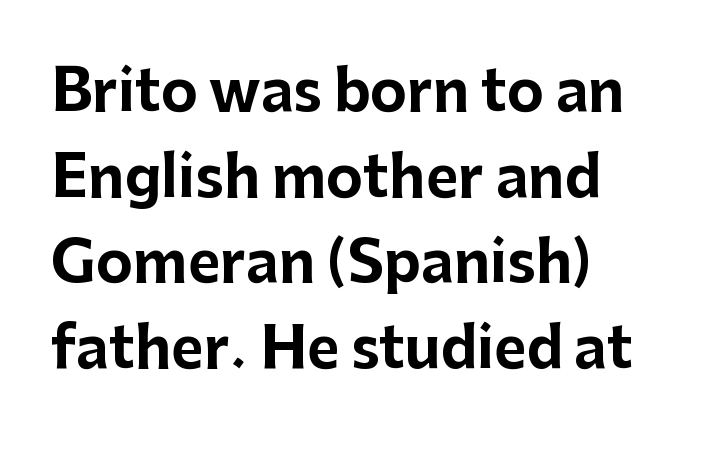
Q: Is the text bold? A: Yes.
Q: Is the text italic (slanted)? A: No, it is upright.
Q: Is the typeface a serif or a sans-serif typeface? A: Sans-serif.
Q: Is the text underlined? A: No.
Q: How is the paragraph aligned? A: Left-aligned.
Q: Is the spacing between letters normal or unusually wide? A: Normal.
Q: Is the spacing between lines tight, normal or loose? A: Normal.
Q: Width (condensed, normal, or wide)? A: Normal.
Q: Stroke contrast? A: Low.
Q: x-height? A: Medium.
Q: Monospaced? A: No.
